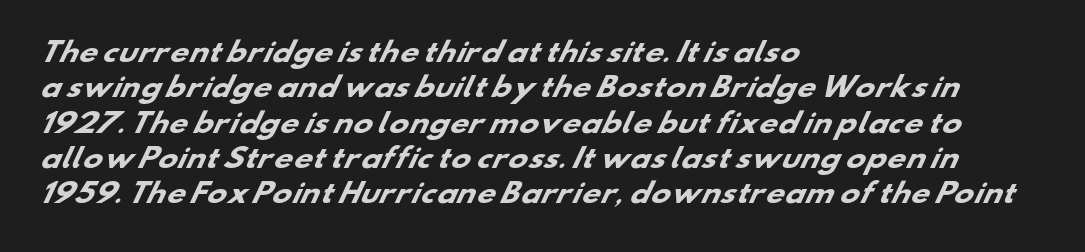
Characters follow at the spacing the type designer built in. Vertical spacing — default. Alignment: flush left. Students, this is bold: see how much ink each stroke carries.
